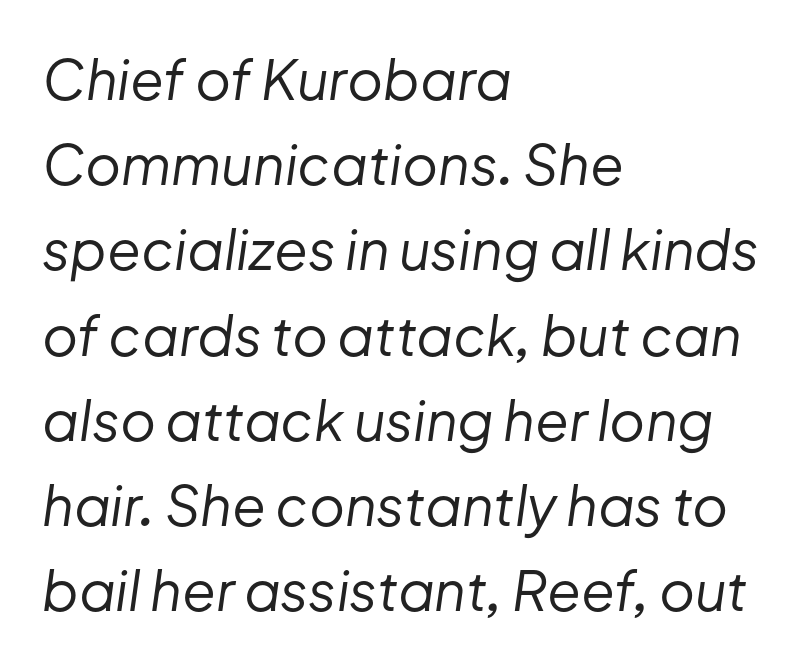
Line spacing here is normal. The passage shown is typed in a proportional face where columns would drift. Is the type slanted? Yes — the strokes lean at a clear angle. The typesetter chose a ragged-right arrangement here. Check the space under the baseline: it is left empty.
